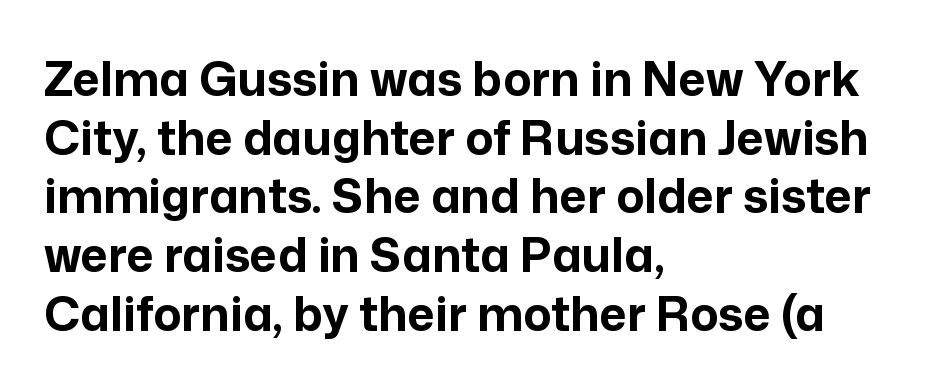
Q: Is the text bold? A: Yes.
Q: Is the text italic (slanted)? A: No, it is upright.
Q: Is the typeface a serif or a sans-serif typeface? A: Sans-serif.
Q: Is the text underlined? A: No.
Q: How is the paragraph aligned? A: Left-aligned.
Q: Is the spacing between letters normal or unusually wide? A: Normal.
Q: Is the spacing between lines tight, normal or loose? A: Normal.
Q: Width (condensed, normal, or wide)? A: Normal.
Q: Stroke contrast? A: Low.
Q: x-height? A: Medium.
Q: Monospaced? A: No.
